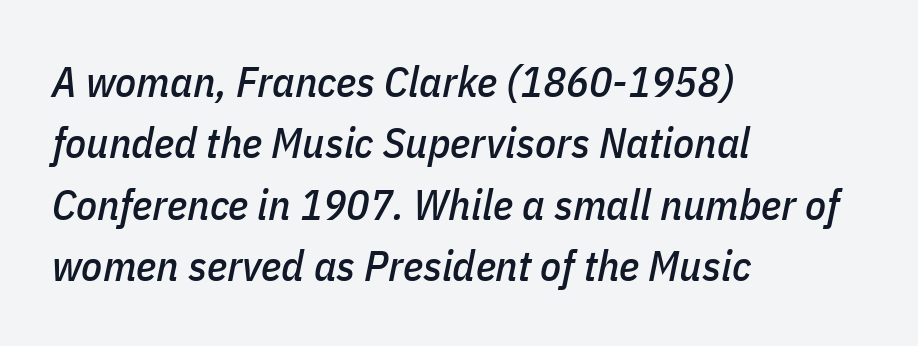
The image shows 43 px condensed type, italic (leaning right); set left-aligned, normal line spacing (1.43x), normal letter spacing, not underlined; low stroke contrast and a medium x-height.
